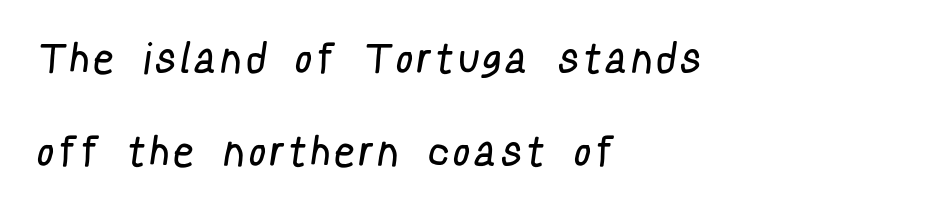
The image shows 42 px regular-weight, condensed sans-serif type; set left-aligned, loose line spacing (2.21x), unusually wide letter spacing (+0.21 em), not underlined; low stroke contrast and a medium x-height.
